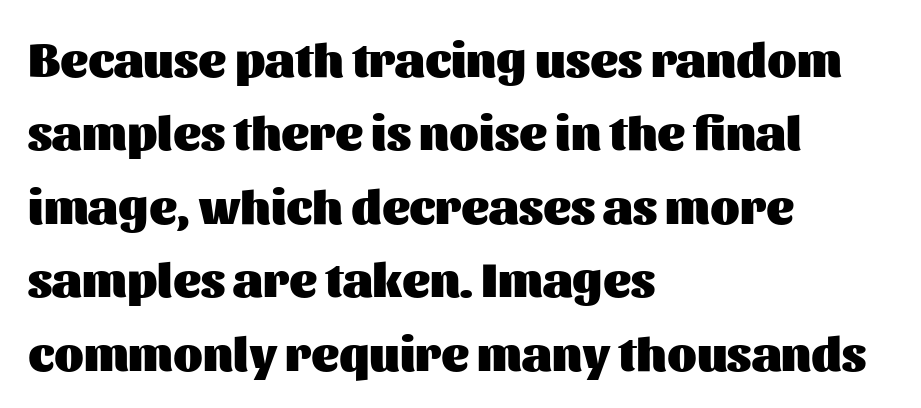
Plenty of ink on the page — the face is bold. Observe the absence of serifs on each vertical stroke in this sample. You could not count columns in this text — the font is proportionally spaced. The rag falls on the right side of this text block. What's the leading like? Ordinary, nothing unusual.
